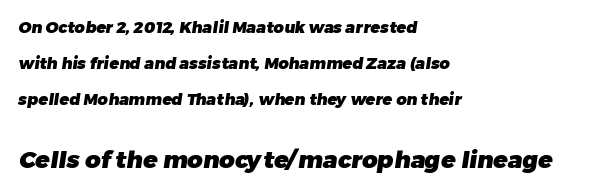
Q: Is the text bold? A: Yes.
Q: Is the text underlined? A: No.
Q: How is the paragraph aligned? A: Left-aligned.
Q: Is the spacing between letters normal or unusually wide? A: Normal.
Q: Is the spacing between lines tight, normal or loose? A: Loose.
Q: Which block of text is set in a larger size, the first (top) or the second (bottom)? A: The second (bottom) one.
